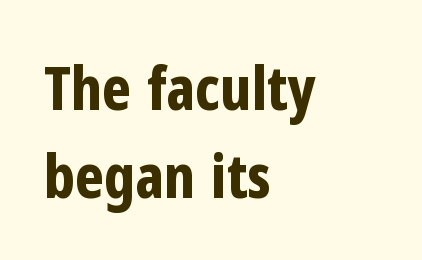
The image shows 61 px bold, condensed sans-serif type, upright; set left-aligned, normal line spacing (1.44x), normal letter spacing, not underlined; low stroke contrast and a medium x-height.
